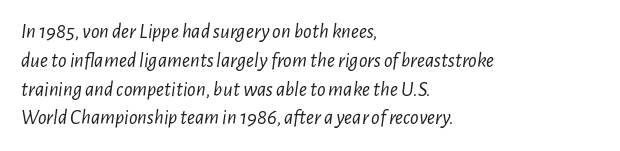
The image shows 21 px text type, italic (leaning right); set left-aligned, normal line spacing (1.37x), normal letter spacing, not underlined.
